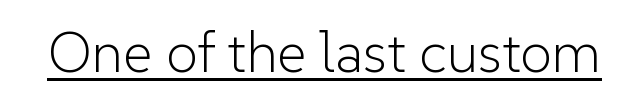
Q: Is the text bold? A: No.
Q: Is the text italic (slanted)? A: No, it is upright.
Q: Is the typeface a serif or a sans-serif typeface? A: Sans-serif.
Q: Is the text underlined? A: Yes.
Q: Is the spacing between letters normal or unusually wide? A: Normal.
Q: Width (condensed, normal, or wide)? A: Normal.
Q: Stroke contrast? A: Low.
Q: x-height? A: Medium.
Q: Monospaced? A: No.
